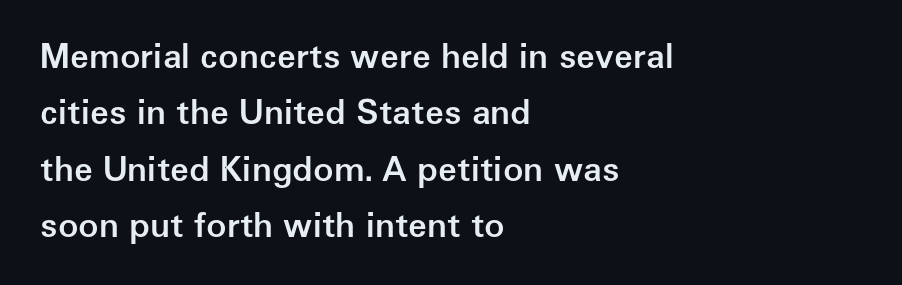
The image shows 34 px semibold sans-serif type, upright; set left-aligned, normal line spacing (1.66x), normal letter spacing, not underlined; low stroke contrast and a medium x-height.
